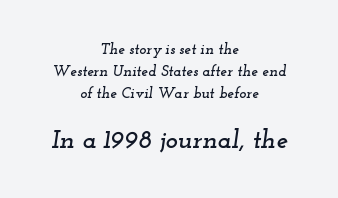
{"italic": "yes", "lean": "right", "slant_degrees": 12, "underline": "no", "align": "center", "line_spacing": "normal", "line_spacing_ratio": 1.46, "letter_spacing": "normal", "letter_spacing_em": 0.0, "larger_block": "second", "size_ratio": 1.73, "glyph_px": 26}
